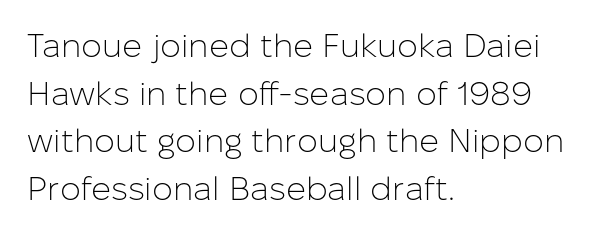
The designer went with a sans here, leaving each stem footless. A classic flush-left, rag-right setting is used for this passage. This rendering leaves character spacing at its baseline value. Here the designer chose a conventional face with non-uniform glyph widths. Every stem runs plumb, perpendicular to the baseline.
